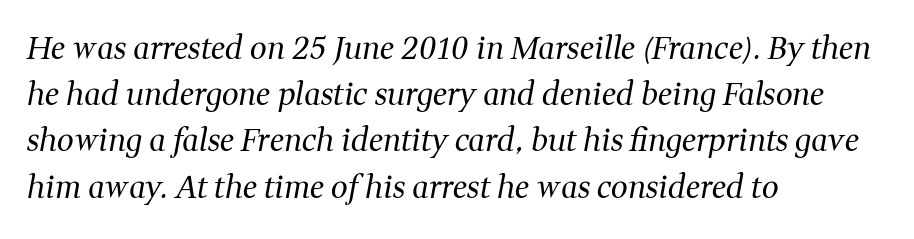
The image shows 30 px regular-weight serif type, italic (leaning right); set left-aligned, normal line spacing (1.54x), normal letter spacing, not underlined; medium stroke contrast and a medium x-height.
